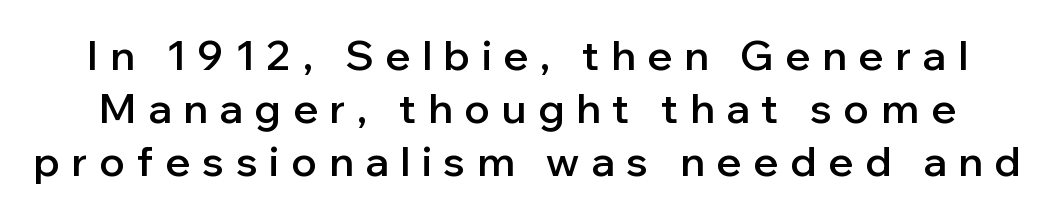
The font's upright variant was chosen for this text. The string is rendered with underlining switched off. Notice how descenders clear the ascenders below comfortably — that's standard leading. A fair bit of extra ink — the face is semibold, not bold.
